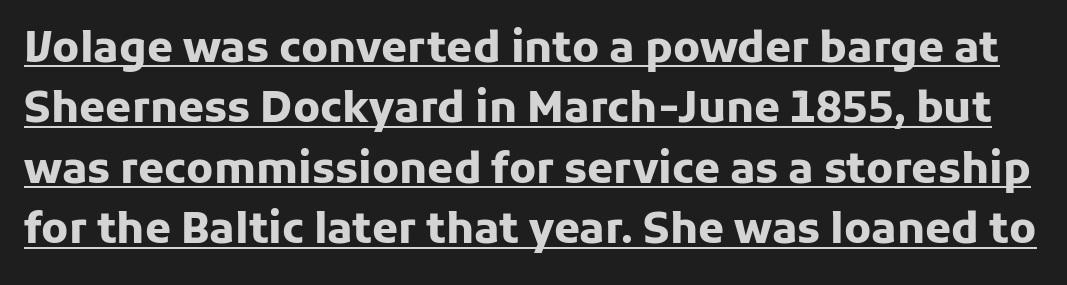
Q: Is the text bold? A: Yes.
Q: Is the text italic (slanted)? A: No, it is upright.
Q: Is the typeface a serif or a sans-serif typeface? A: Sans-serif.
Q: Is the text underlined? A: Yes.
Q: Is the spacing between letters normal or unusually wide? A: Normal.
Q: Is the spacing between lines tight, normal or loose? A: Normal.
Q: Width (condensed, normal, or wide)? A: Normal.
Q: Stroke contrast? A: Low.
Q: x-height? A: Medium.
Q: Monospaced? A: No.
